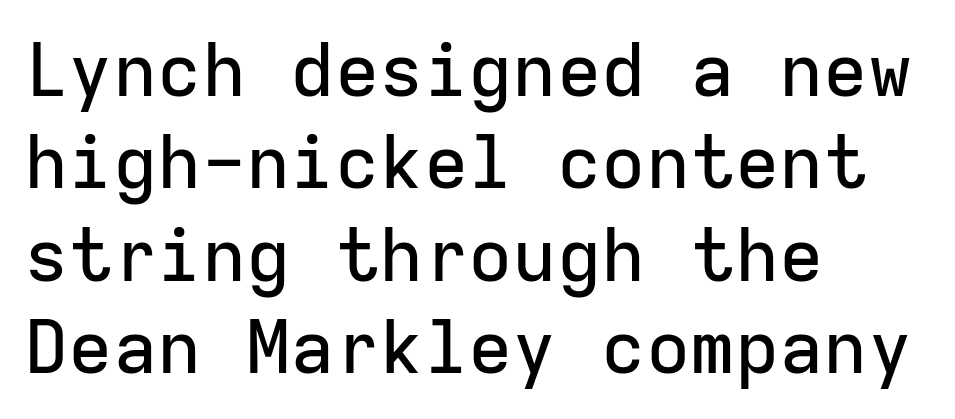
In terms of leading, this rendering sits right in the middle. Note the uniform advance width — an 'i' takes as much space as an 'm'. To sum up the face: it is a sans, with no serifs. How are the letters spaced? Ordinarily, with no added tracking. Upright lettering throughout.
